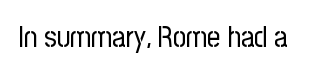
{"serif": "no", "italic": "no", "bold": "no", "weight": "regular", "width": "condensed", "stroke_contrast": "low", "x_height": "medium", "monospaced": "no", "underline": "no", "letter_spacing": "normal", "letter_spacing_em": 0.0, "glyph_px": 29}
